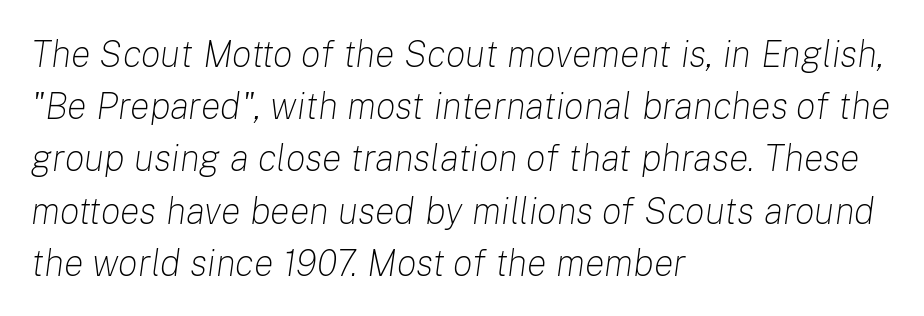
The image shows 37 px light type, italic (leaning right); set left-aligned, normal line spacing (1.41x), normal letter spacing, not underlined; low stroke contrast and a medium x-height.
